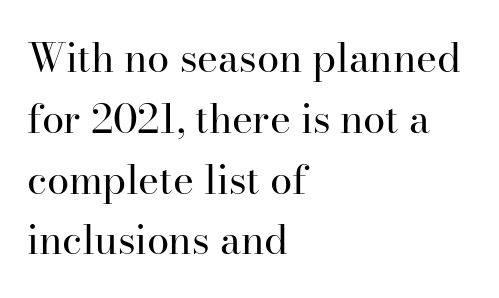
{"serif": "yes", "italic": "no", "bold": "no", "weight": "regular", "width": "normal", "stroke_contrast": "high", "x_height": "small", "monospaced": "no", "underline": "no", "align": "left", "line_spacing": "normal", "line_spacing_ratio": 1.52, "letter_spacing": "normal", "letter_spacing_em": 0.0, "glyph_px": 40}
